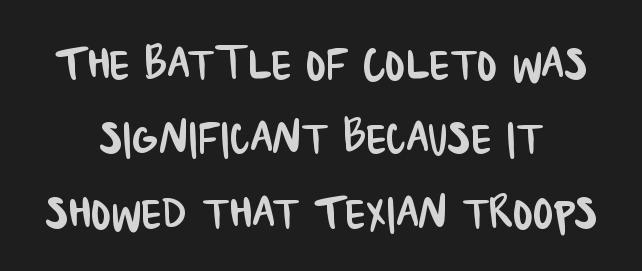
The image shows 59 px condensed sans-serif type; set normal line spacing (1.26x), normal letter spacing, not underlined; low stroke contrast and a large x-height.
